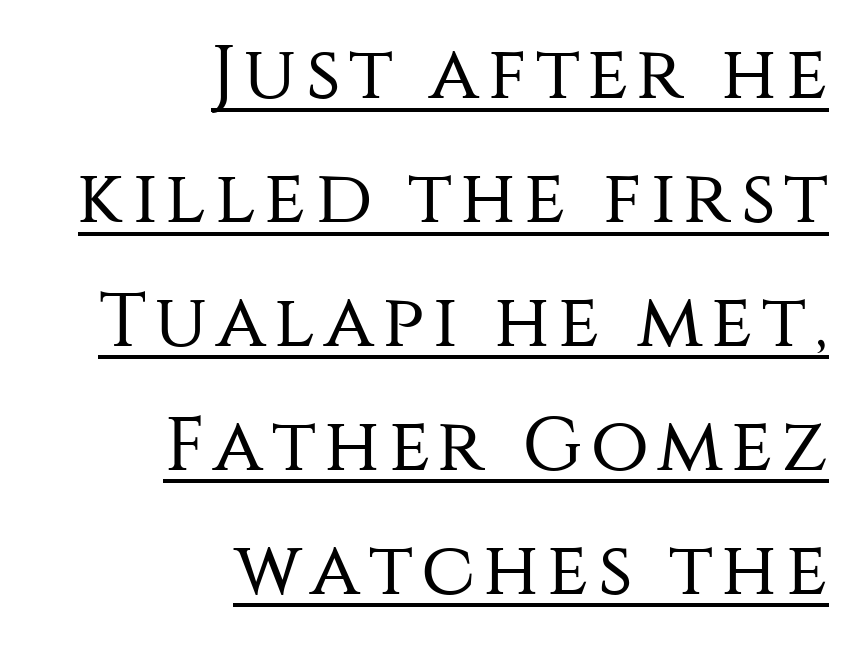
The image shows 76 px regular-weight sans-serif type, upright; set right-aligned, normal line spacing (1.63x), underlined; medium stroke contrast and a large x-height.
